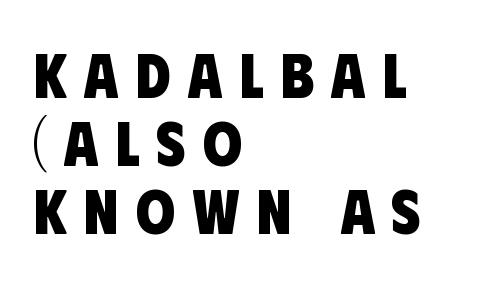
Q: Is the text bold? A: Yes.
Q: Is the typeface a serif or a sans-serif typeface? A: Sans-serif.
Q: Is the text underlined? A: No.
Q: How is the paragraph aligned? A: Left-aligned.
Q: Is the spacing between letters normal or unusually wide? A: Unusually wide.
Q: Is the spacing between lines tight, normal or loose? A: Tight.
Q: Width (condensed, normal, or wide)? A: Condensed.
Q: Stroke contrast? A: Low.
Q: x-height? A: Large.
Q: Monospaced? A: No.
